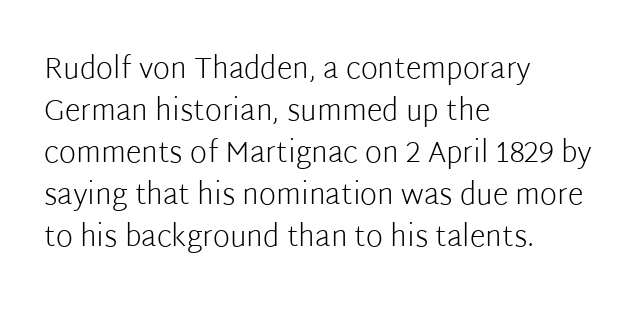
The image shows 29 px light sans-serif type, upright; set left-aligned, normal line spacing (1.45x), normal letter spacing, not underlined; low stroke contrast and a medium x-height.
